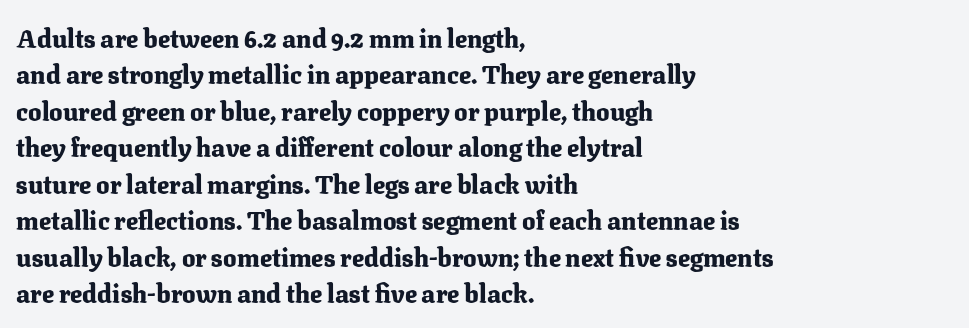
Q: Is the text bold? A: Yes.
Q: Is the text italic (slanted)? A: No, it is upright.
Q: Is the text underlined? A: No.
Q: How is the paragraph aligned? A: Left-aligned.
Q: Is the spacing between letters normal or unusually wide? A: Normal.
Q: Is the spacing between lines tight, normal or loose? A: Normal.
